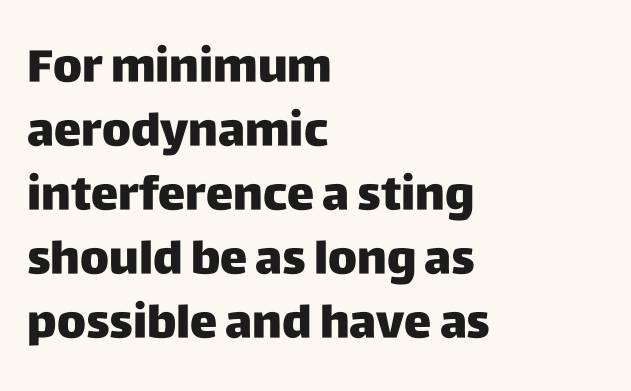
The image shows 46 px heavy sans-serif type, upright; set left-aligned, normal line spacing (1.39x), normal letter spacing, not underlined; low stroke contrast and a large x-height.
